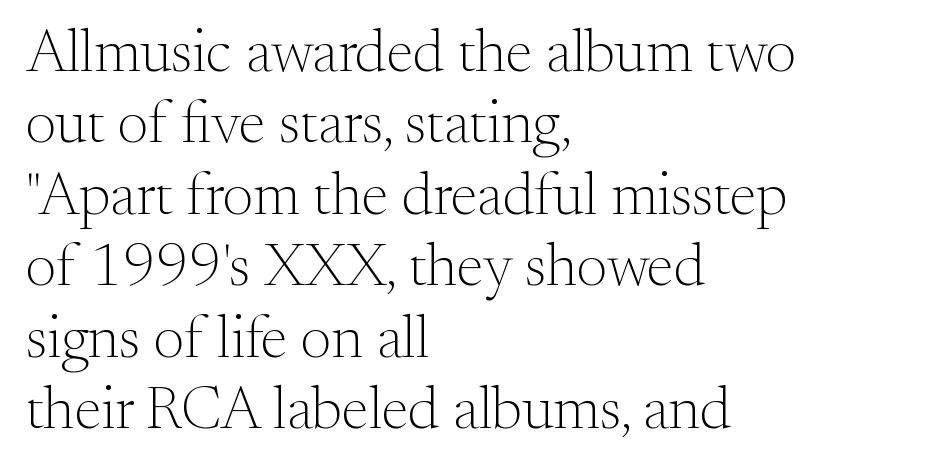
The image shows 60 px light serif type, upright; set left-aligned, line spacing 1.19x, normal letter spacing, not underlined; medium stroke contrast and a small x-height.
